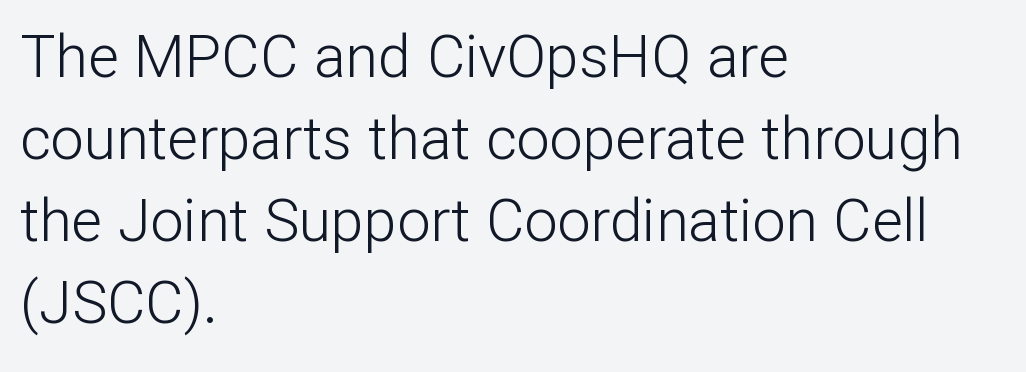
{"serif": "no", "italic": "no", "bold": "no", "weight": "light", "width": "normal", "stroke_contrast": "low", "x_height": "medium", "monospaced": "no", "underline": "no", "align": "left", "line_spacing": "normal", "line_spacing_ratio": 1.39, "letter_spacing": "normal", "letter_spacing_em": 0.0, "glyph_px": 59}
